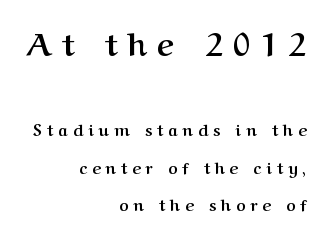
The ragged edge is on the left, which tells us the setting is flush right. There is plenty of visible air inserted between adjacent glyphs. Observe the serifs anchoring each vertical stroke in this sample. The face used here is proportionally spaced, like ordinary book or web type. Notice how the stems are strictly vertical — no italics here. In terms of leading, this rendering errs on the spacious side.
